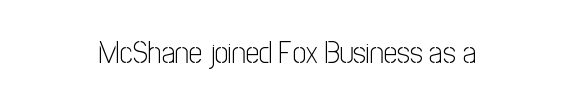
{"serif": "no", "italic": "no", "bold": "no", "weight": "light", "width": "condensed", "stroke_contrast": "low", "x_height": "medium", "monospaced": "no", "underline": "no", "align": "center", "letter_spacing": "normal", "letter_spacing_em": 0.0, "glyph_px": 30}
